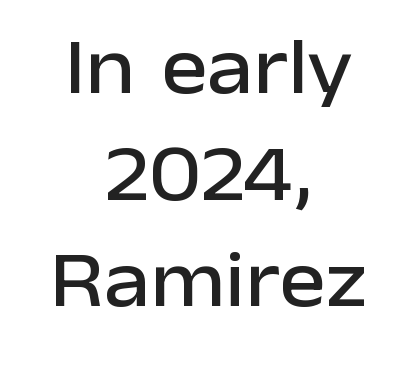
Q: Is the text italic (slanted)? A: No, it is upright.
Q: Is the typeface a serif or a sans-serif typeface? A: Sans-serif.
Q: Is the text underlined? A: No.
Q: How is the paragraph aligned? A: Centered.
Q: Is the spacing between letters normal or unusually wide? A: Normal.
Q: Is the spacing between lines tight, normal or loose? A: Normal.
Q: Width (condensed, normal, or wide)? A: Normal.
Q: Stroke contrast? A: Low.
Q: x-height? A: Medium.
Q: Monospaced? A: No.
